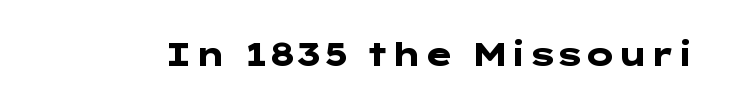
The image shows 32 px heavy, wide sans-serif type, upright; set normal letter spacing, not underlined; low stroke contrast and a medium x-height.
